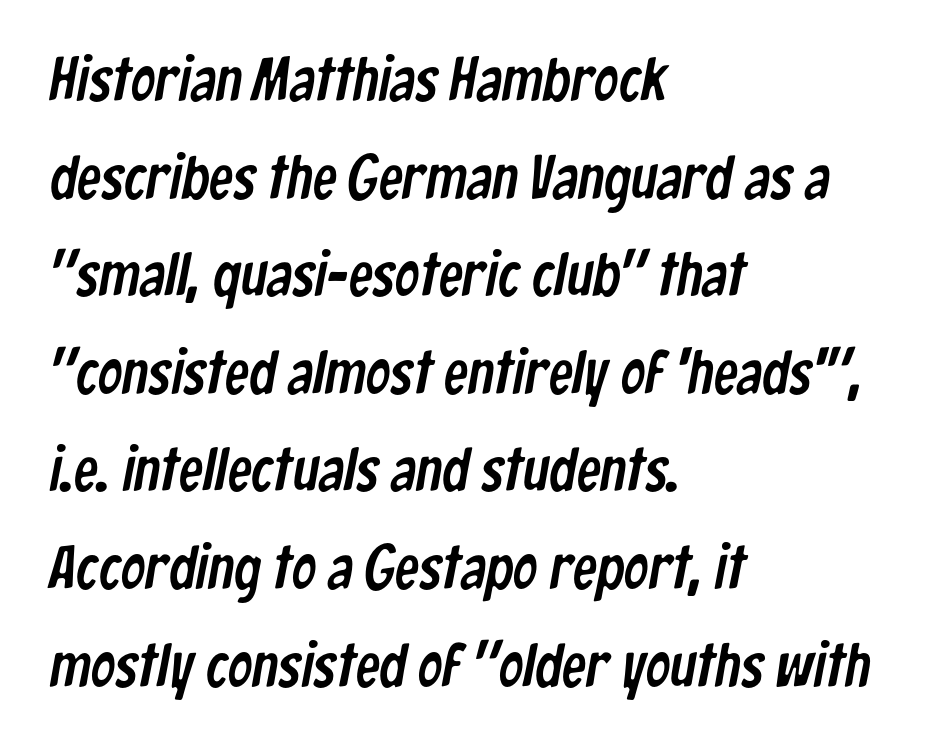
Q: Is the typeface a serif or a sans-serif typeface? A: Sans-serif.
Q: Is the text underlined? A: No.
Q: How is the paragraph aligned? A: Left-aligned.
Q: Is the spacing between letters normal or unusually wide? A: Normal.
Q: Is the spacing between lines tight, normal or loose? A: Normal.
Q: Width (condensed, normal, or wide)? A: Condensed.
Q: Stroke contrast? A: Low.
Q: x-height? A: Medium.
Q: Monospaced? A: No.
